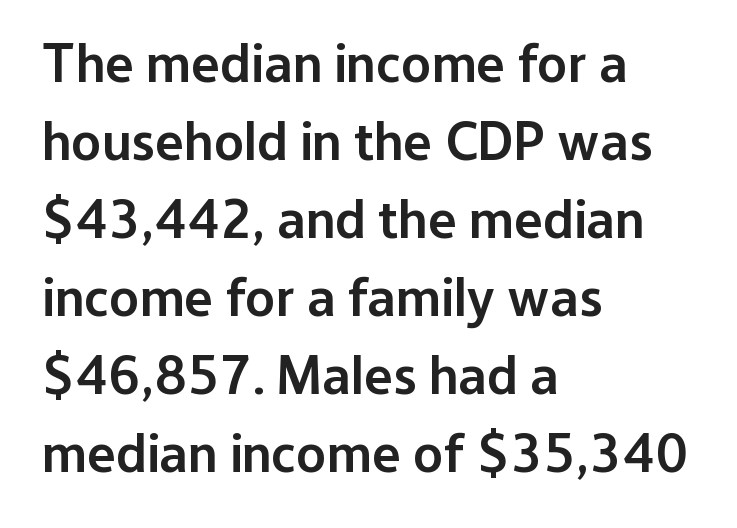
{"serif": "no", "italic": "no", "bold": "semi", "weight": "semibold", "width": "normal", "stroke_contrast": "low", "x_height": "medium", "monospaced": "no", "underline": "no", "align": "left", "line_spacing": "normal", "line_spacing_ratio": 1.42, "letter_spacing": "normal", "letter_spacing_em": 0.0, "glyph_px": 55}
